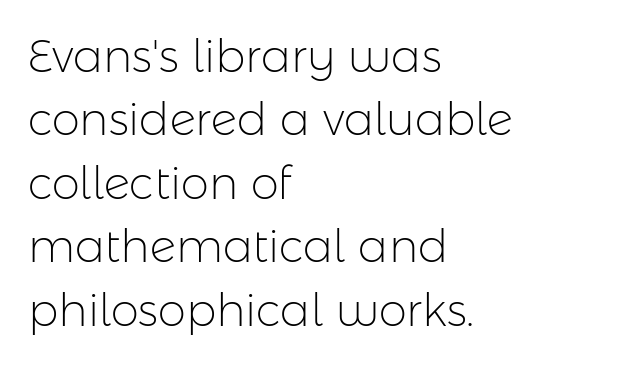
{"serif": "no", "italic": "no", "bold": "no", "weight": "light", "width": "normal", "stroke_contrast": "low", "x_height": "medium", "monospaced": "no", "underline": "no", "align": "left", "line_spacing": "normal", "line_spacing_ratio": 1.41, "letter_spacing": "normal", "letter_spacing_em": 0.0, "glyph_px": 45}
